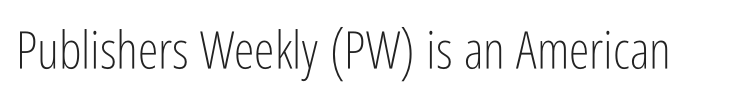
{"serif": "no", "italic": "no", "bold": "no", "weight": "light", "width": "condensed", "stroke_contrast": "low", "x_height": "medium", "monospaced": "no", "underline": "no", "letter_spacing": "normal", "letter_spacing_em": 0.0, "glyph_px": 52}
